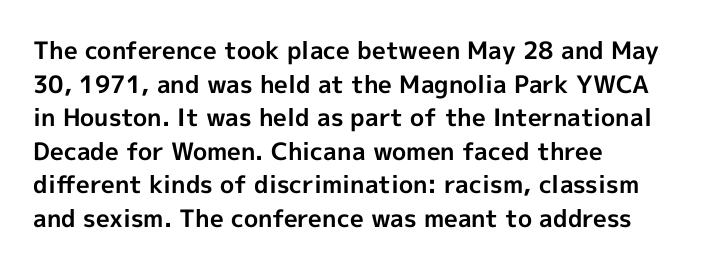
{"italic": "no", "bold": "yes", "underline": "no", "align": "left", "line_spacing": "normal", "line_spacing_ratio": 1.4, "letter_spacing": "normal", "letter_spacing_em": 0.0, "glyph_px": 24}
